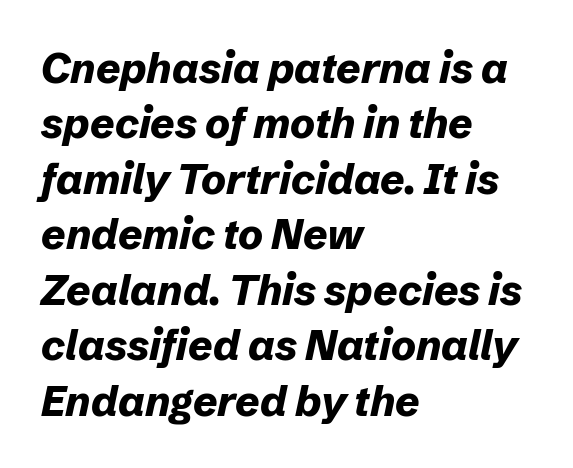
Q: Is the text bold? A: Yes.
Q: Is the text italic (slanted)? A: Yes, it leans right by about 12 degrees.
Q: Is the text underlined? A: No.
Q: How is the paragraph aligned? A: Left-aligned.
Q: Is the spacing between letters normal or unusually wide? A: Normal.
Q: Is the spacing between lines tight, normal or loose? A: Normal.
Q: Width (condensed, normal, or wide)? A: Normal.
Q: Stroke contrast? A: Low.
Q: x-height? A: Medium.
Q: Monospaced? A: No.
